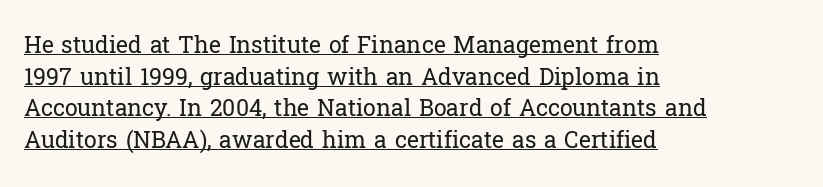
The image shows 23 px text type, upright; set left-aligned, normal line spacing (1.38x), normal letter spacing, underlined.
